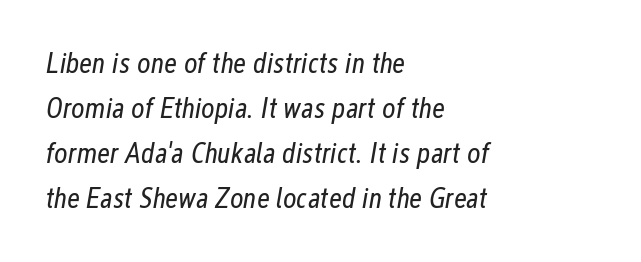
The image shows 29 px regular-weight, condensed type, italic (leaning right); set left-aligned, normal line spacing (1.55x), normal letter spacing, not underlined; low stroke contrast and a medium x-height.
